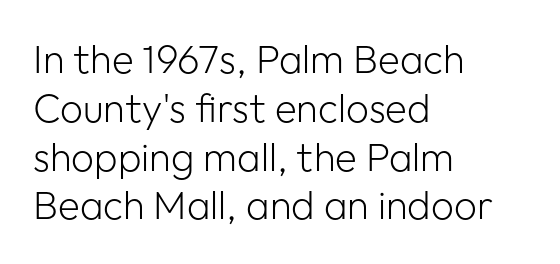
Q: Is the text bold? A: No.
Q: Is the text italic (slanted)? A: No, it is upright.
Q: Is the typeface a serif or a sans-serif typeface? A: Sans-serif.
Q: Is the text underlined? A: No.
Q: How is the paragraph aligned? A: Left-aligned.
Q: Is the spacing between letters normal or unusually wide? A: Normal.
Q: Width (condensed, normal, or wide)? A: Normal.
Q: Stroke contrast? A: Low.
Q: x-height? A: Medium.
Q: Monospaced? A: No.
